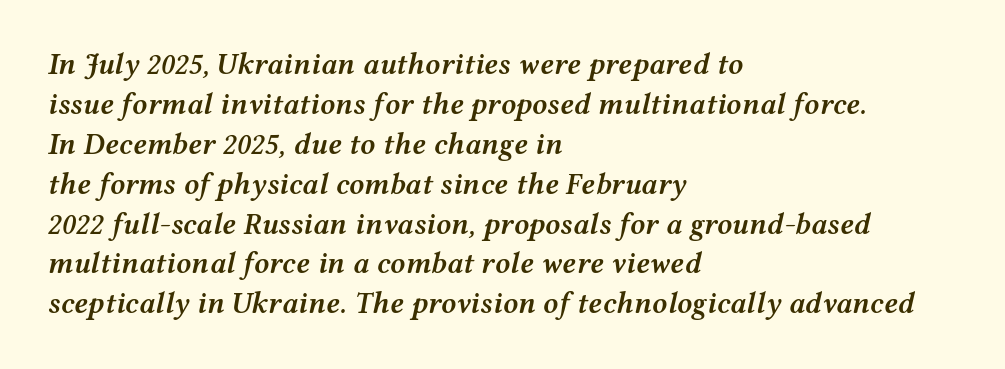
{"italic": "yes", "lean": "right", "slant_degrees": 12, "bold": "semi", "weight": "semibold", "width": "wide", "stroke_contrast": "medium", "x_height": "medium", "monospaced": "no", "underline": "no", "align": "left", "line_spacing": "normal", "line_spacing_ratio": 1.33, "letter_spacing": "normal", "letter_spacing_em": 0.0, "glyph_px": 30}
